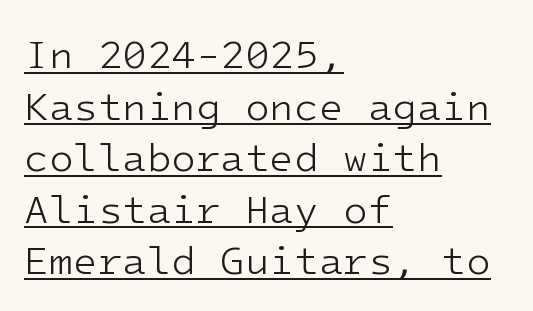
A typesetter would call this leading conventional body-copy spacing. The lettering stays uniformly vertical, giving the passage a roman look. The cut favours lightness, reaching ordinary text weight at its darkest. Nope, no serifs anywhere on these letters.
